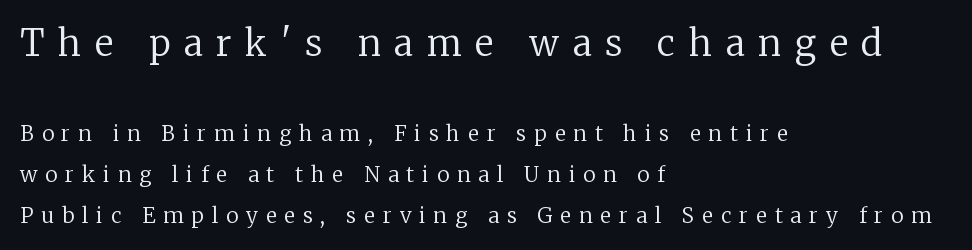
Q: Is the text bold? A: No.
Q: Is the text italic (slanted)? A: No, it is upright.
Q: Is the typeface a serif or a sans-serif typeface? A: Serif.
Q: Is the text underlined? A: No.
Q: How is the paragraph aligned? A: Left-aligned.
Q: Is the spacing between letters normal or unusually wide? A: Unusually wide.
Q: Is the spacing between lines tight, normal or loose? A: Loose.
Q: Which block of text is set in a larger size, the first (top) or the second (bottom)? A: The first (top) one.
Q: Width (condensed, normal, or wide)? A: Normal.
Q: Stroke contrast? A: Low.
Q: x-height? A: Medium.
Q: Monospaced? A: No.
